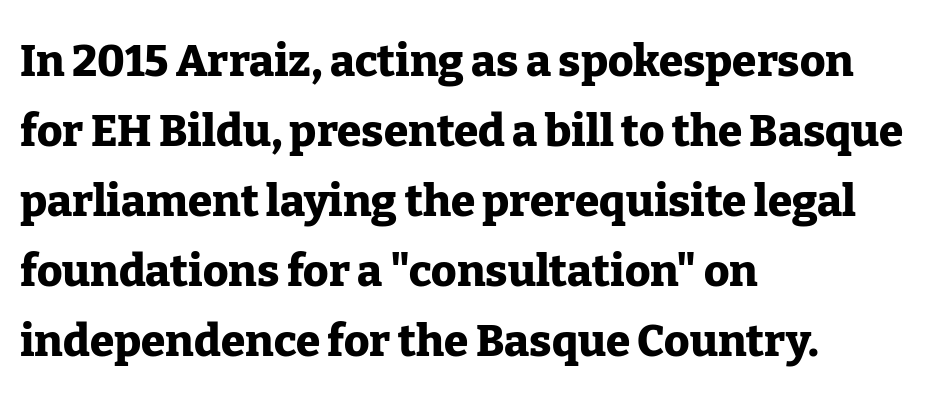
{"serif": "yes", "italic": "no", "bold": "yes", "weight": "heavy", "width": "normal", "stroke_contrast": "low", "x_height": "medium", "monospaced": "no", "underline": "no", "align": "left", "line_spacing": "normal", "line_spacing_ratio": 1.59, "letter_spacing": "normal", "letter_spacing_em": 0.0, "glyph_px": 44}
